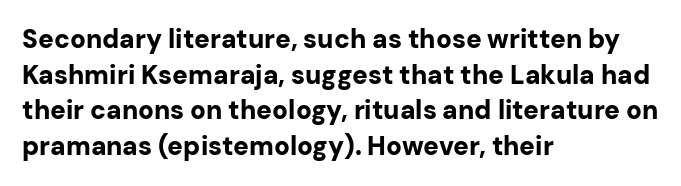
Descenders are the only things crossing below the line. Weight: bold. The tracking reads as untouched default to a designer's eye. A typesetter would mark this as roman, not italic.
